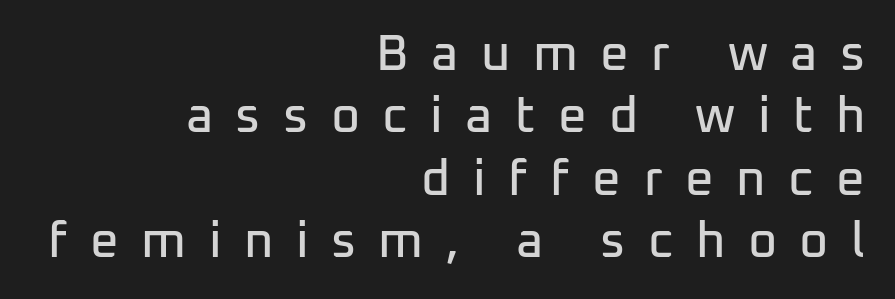
The image shows 50 px sans-serif type, upright; set right-aligned, normal line spacing (1.25x), unusually wide letter spacing (+0.45 em), not underlined; low stroke contrast and a medium x-height.
